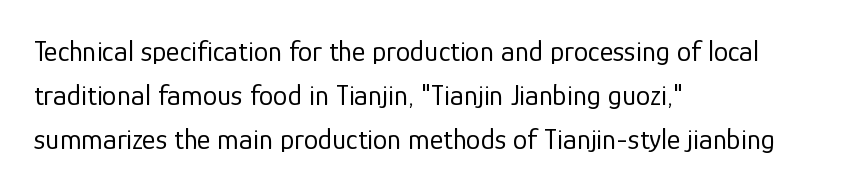
These lines keep a tight, regular rhythm from letter to letter. Think of a printed novel: that variable character pitch is what you see here. Each new line begins a customary step beneath the previous one. These lines are composed in type without serifs.
